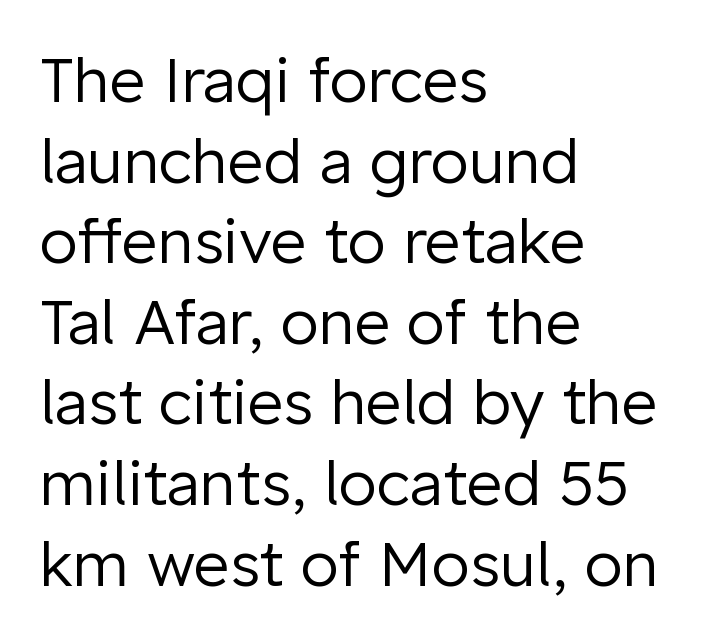
The image shows 62 px regular-weight sans-serif type, upright; set left-aligned, normal line spacing (1.3x), normal letter spacing, not underlined; low stroke contrast and a medium x-height.
